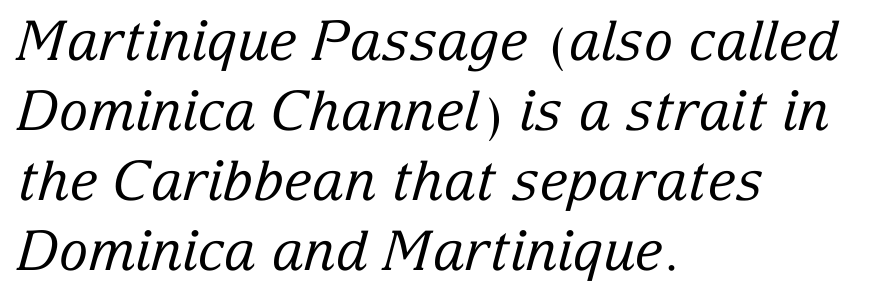
{"serif": "yes", "italic": "yes", "lean": "right", "slant_degrees": 15, "bold": "no", "weight": "regular", "width": "normal", "stroke_contrast": "low", "x_height": "medium", "monospaced": "no", "underline": "no", "align": "left", "line_spacing": "normal", "line_spacing_ratio": 1.27, "letter_spacing": "normal", "letter_spacing_em": 0.0, "glyph_px": 55}
